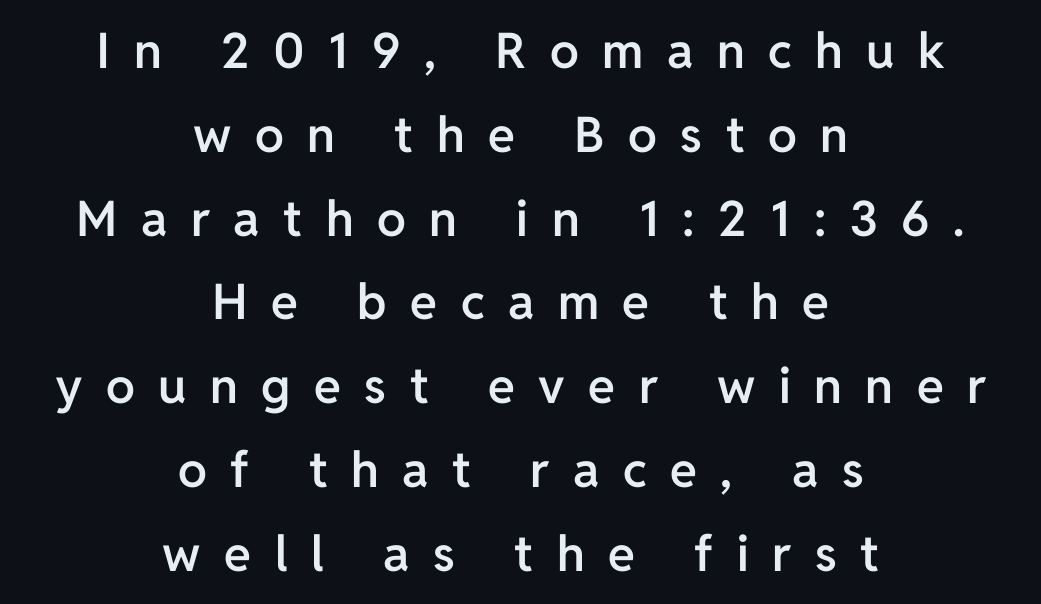
The image shows 49 px semibold sans-serif type, upright; set centered, line spacing 1.71x, unusually wide letter spacing (+0.48 em), not underlined; low stroke contrast and a medium x-height.
